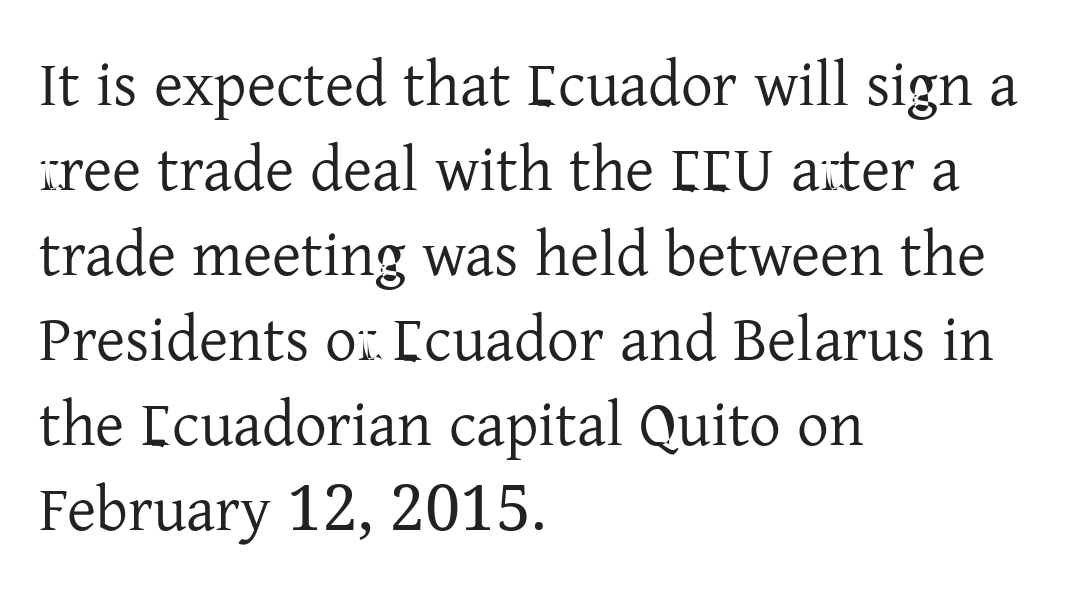
{"serif": "yes", "italic": "no", "bold": "no", "weight": "regular", "width": "normal", "stroke_contrast": "low", "x_height": "medium", "monospaced": "no", "underline": "no", "align": "left", "line_spacing": "normal", "line_spacing_ratio": 1.35, "letter_spacing": "normal", "letter_spacing_em": 0.0, "glyph_px": 63}
